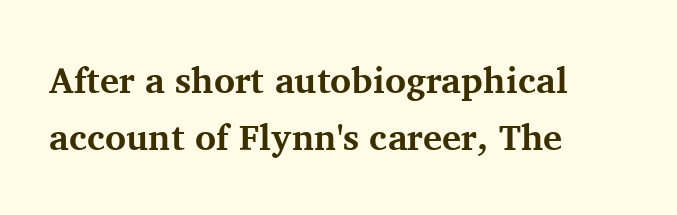
Q: Is the text bold? A: Yes.
Q: Is the text italic (slanted)? A: No, it is upright.
Q: Is the typeface a serif or a sans-serif typeface? A: Serif.
Q: Is the text underlined? A: No.
Q: How is the paragraph aligned? A: Left-aligned.
Q: Is the spacing between letters normal or unusually wide? A: Normal.
Q: Is the spacing between lines tight, normal or loose? A: Normal.
Q: Width (condensed, normal, or wide)? A: Normal.
Q: Stroke contrast? A: Medium.
Q: x-height? A: Medium.
Q: Monospaced? A: No.
